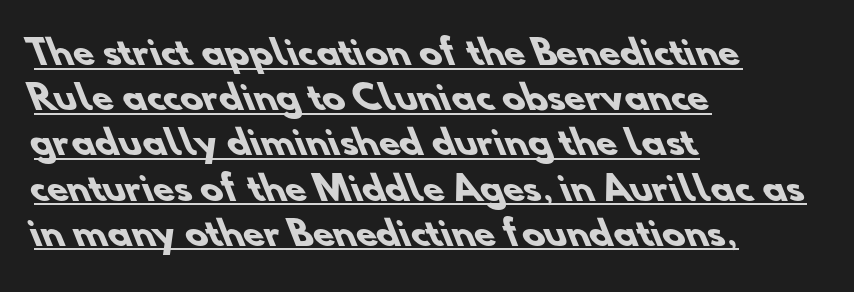
{"serif": "no", "bold": "yes", "weight": "heavy", "width": "normal", "stroke_contrast": "low", "x_height": "small", "monospaced": "no", "underline": "yes", "align": "left", "line_spacing": "normal", "line_spacing_ratio": 1.33, "letter_spacing": "normal", "letter_spacing_em": 0.0, "glyph_px": 34}
